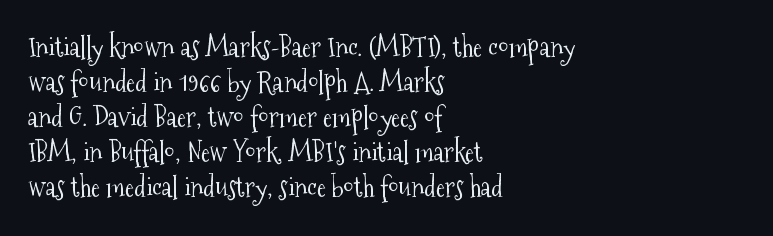
Style check: upright. Plain, unruled lines of type. The paragraph has a hard left edge and a soft right edge. This rendering leaves character spacing at its baseline value. A typesetter would call this leading conventional body-copy spacing. These glyphs show unthickened strokes, regular width or finer.
